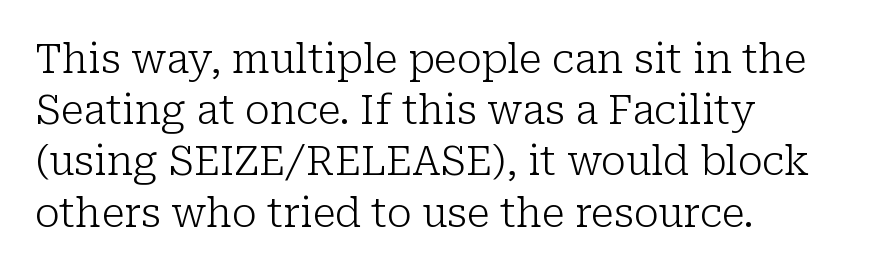
{"serif": "yes", "italic": "no", "bold": "no", "weight": "light", "width": "normal", "stroke_contrast": "low", "x_height": "medium", "monospaced": "no", "underline": "no", "align": "left", "line_spacing": "normal", "line_spacing_ratio": 1.28, "letter_spacing": "normal", "letter_spacing_em": 0.0, "glyph_px": 40}
